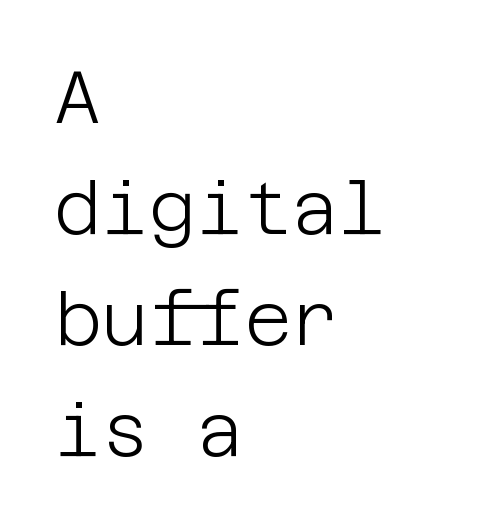
Descenders are the only things crossing below the line. Each stroke keeps to a modest, everyday thickness or less. To sum up the face: it is a sans, with no serifs. This sample is left-justified, so line endings fall wherever the words run out. Here the glyphs are tracked normally, forming tight word shapes. The specimen reads as upright at a glance.
